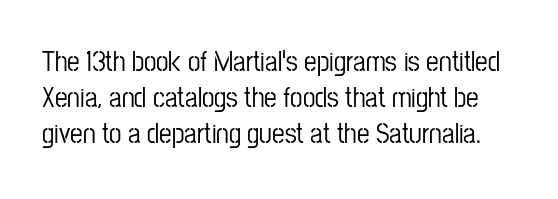
Q: Is the text italic (slanted)? A: No, it is upright.
Q: Is the typeface a serif or a sans-serif typeface? A: Sans-serif.
Q: Is the text underlined? A: No.
Q: Is the spacing between letters normal or unusually wide? A: Normal.
Q: Is the spacing between lines tight, normal or loose? A: Normal.
Q: Width (condensed, normal, or wide)? A: Condensed.
Q: Stroke contrast? A: Low.
Q: x-height? A: Medium.
Q: Monospaced? A: No.
